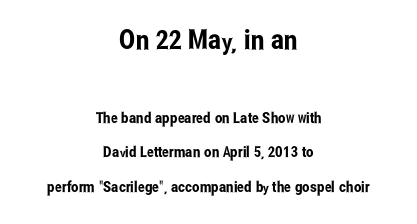
Q: Is the text italic (slanted)? A: No, it is upright.
Q: Is the text underlined? A: No.
Q: How is the paragraph aligned? A: Centered.
Q: Is the spacing between letters normal or unusually wide? A: Normal.
Q: Is the spacing between lines tight, normal or loose? A: Loose.
Q: Which block of text is set in a larger size, the first (top) or the second (bottom)? A: The first (top) one.
